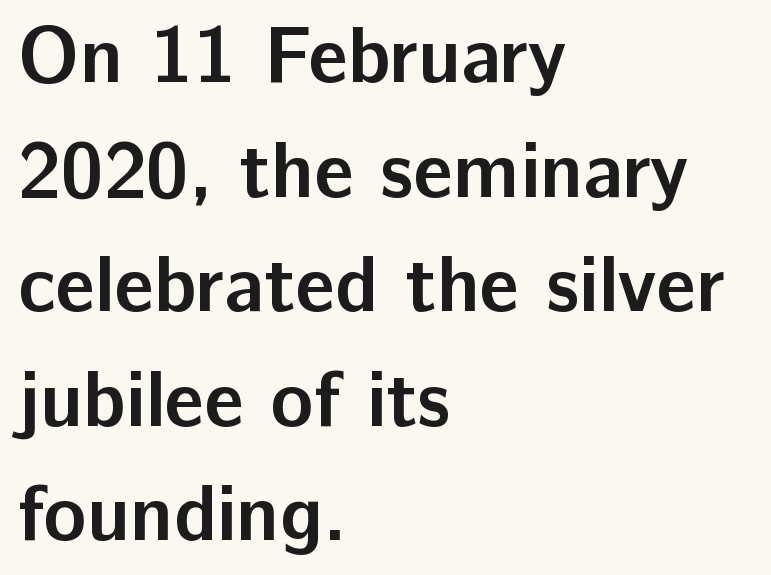
The image shows 79 px semibold sans-serif type, upright; set left-aligned, normal line spacing (1.45x), normal letter spacing, not underlined; low stroke contrast and a medium x-height.
